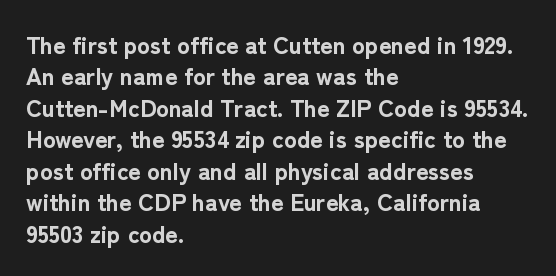
Q: Is the text bold? A: Yes.
Q: Is the text italic (slanted)? A: No, it is upright.
Q: Is the text underlined? A: No.
Q: How is the paragraph aligned? A: Left-aligned.
Q: Is the spacing between letters normal or unusually wide? A: Normal.
Q: Is the spacing between lines tight, normal or loose? A: Normal.
